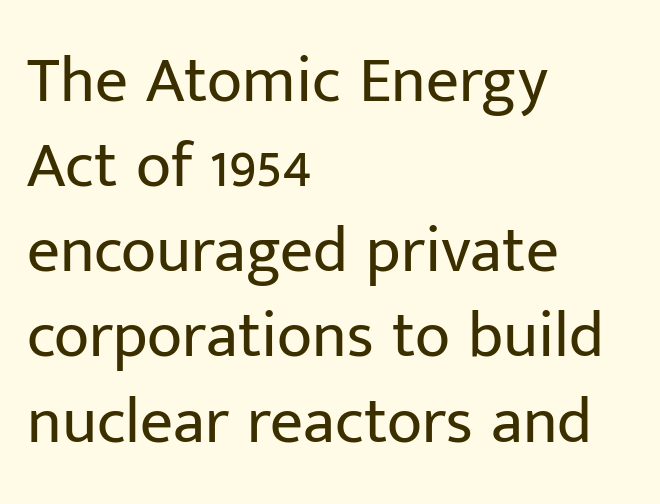
The image shows 65 px regular-weight sans-serif type, upright; set left-aligned, normal line spacing (1.31x), normal letter spacing, not underlined; low stroke contrast and a medium x-height.
